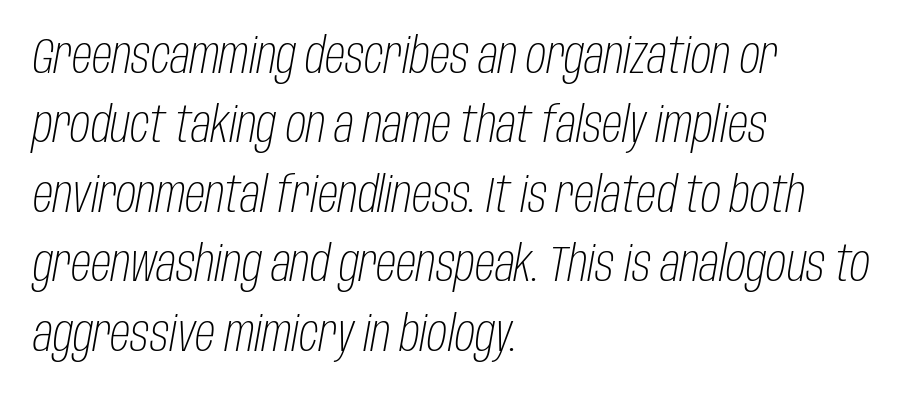
{"italic": "yes", "lean": "right", "slant_degrees": 10, "bold": "no", "weight": "light", "width": "condensed", "stroke_contrast": "low", "x_height": "large", "monospaced": "no", "underline": "no", "align": "left", "line_spacing": "normal", "line_spacing_ratio": 1.39, "letter_spacing": "normal", "letter_spacing_em": 0.0, "glyph_px": 50}
